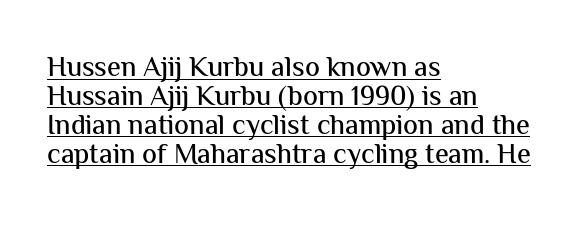
Q: Is the text italic (slanted)? A: No, it is upright.
Q: Is the typeface a serif or a sans-serif typeface? A: Sans-serif.
Q: Is the text underlined? A: Yes.
Q: How is the paragraph aligned? A: Left-aligned.
Q: Is the spacing between letters normal or unusually wide? A: Normal.
Q: Is the spacing between lines tight, normal or loose? A: Tight.
Q: Width (condensed, normal, or wide)? A: Normal.
Q: Stroke contrast? A: Medium.
Q: x-height? A: Medium.
Q: Monospaced? A: No.
